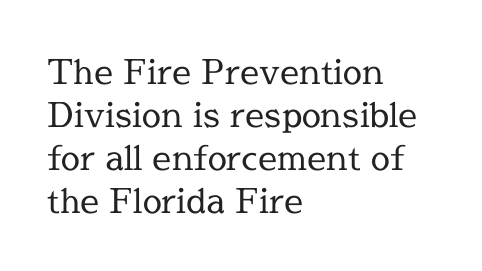
The image shows 34 px regular-weight serif type, upright; set left-aligned, normal line spacing (1.26x), normal letter spacing, not underlined; a medium x-height.
